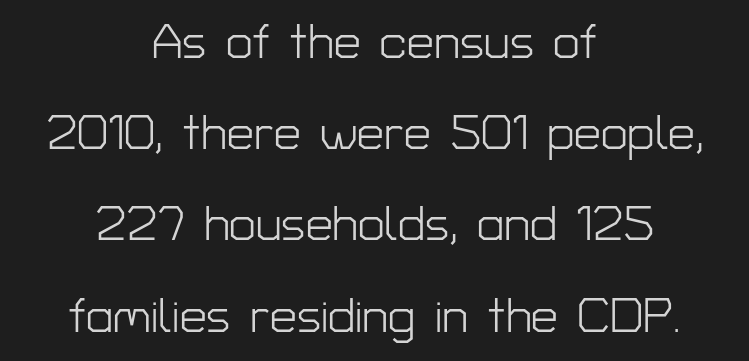
{"serif": "no", "italic": "no", "bold": "no", "weight": "light", "width": "normal", "stroke_contrast": "low", "x_height": "medium", "monospaced": "no", "underline": "no", "align": "center", "line_spacing": "loose", "line_spacing_ratio": 1.9, "letter_spacing": "normal", "letter_spacing_em": 0.0, "glyph_px": 48}
